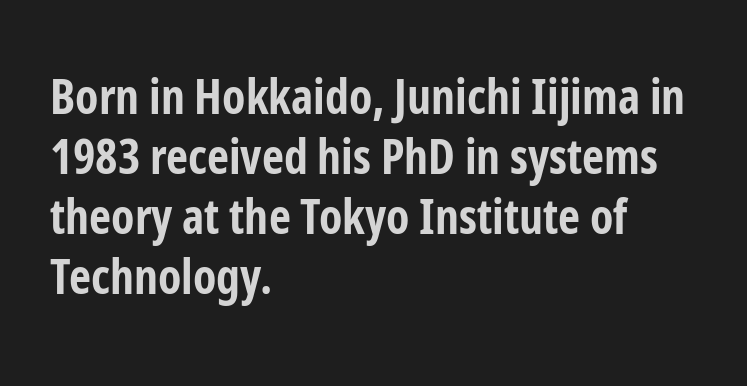
The image shows 48 px bold, condensed sans-serif type, upright; set left-aligned, normal line spacing (1.25x), normal letter spacing, not underlined; low stroke contrast and a medium x-height.
